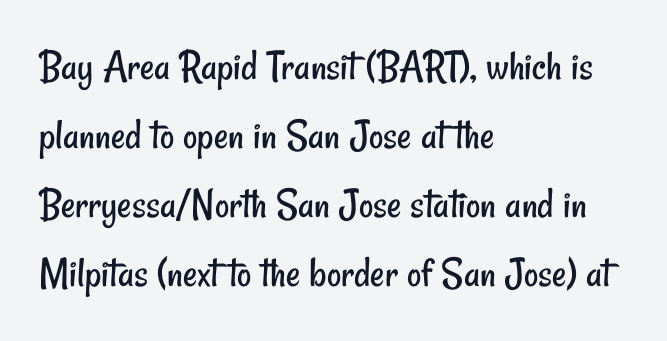
{"serif": "no", "bold": "no", "weight": "regular", "width": "condensed", "stroke_contrast": "low", "x_height": "small", "monospaced": "no", "underline": "no", "align": "left", "line_spacing": "normal", "line_spacing_ratio": 1.57, "letter_spacing": "normal", "letter_spacing_em": 0.0, "glyph_px": 44}
